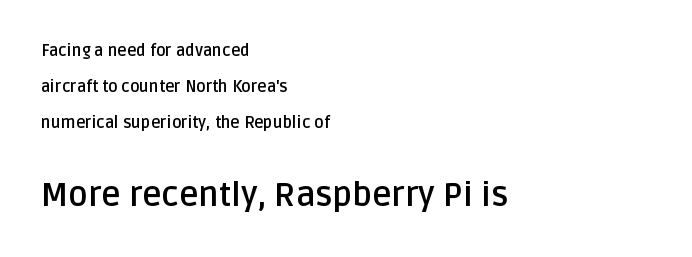
The image shows 33 px semibold sans-serif type, upright; set left-aligned, loose line spacing (2.24x), normal letter spacing, not underlined; the second (bottom) block is 2.06x larger; low stroke contrast and a large x-height.
